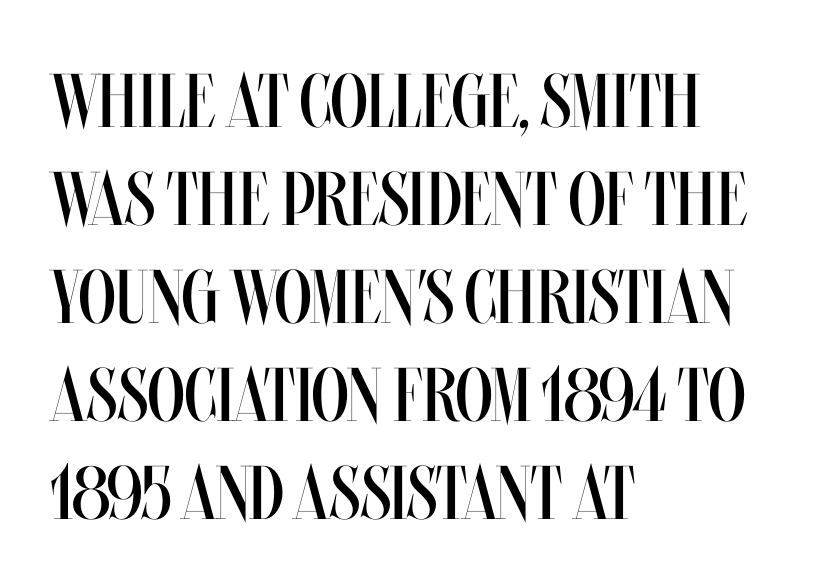
{"italic": "no", "bold": "no", "weight": "regular", "width": "condensed", "stroke_contrast": "medium", "x_height": "large", "monospaced": "no", "underline": "no", "align": "left", "line_spacing": "normal", "line_spacing_ratio": 1.29, "letter_spacing": "normal", "letter_spacing_em": 0.0, "glyph_px": 76}
